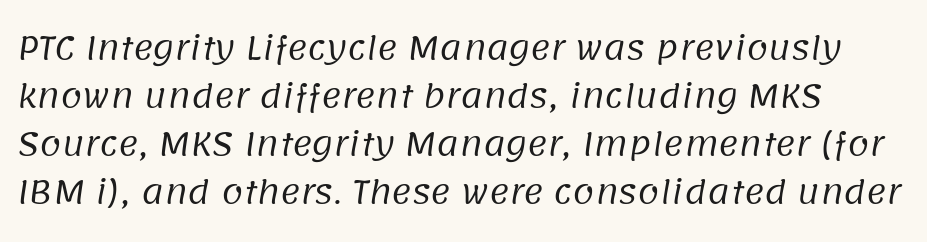
The image shows 31 px regular-weight sans-serif type; set normal line spacing (1.55x), normal letter spacing, not underlined; low stroke contrast and a large x-height.
